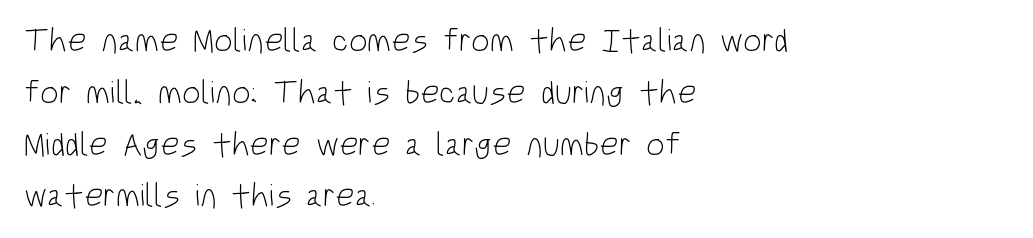
The image shows 33 px light, condensed sans-serif type, upright; set left-aligned, normal line spacing (1.57x), normal letter spacing, not underlined; low stroke contrast and a large x-height.
